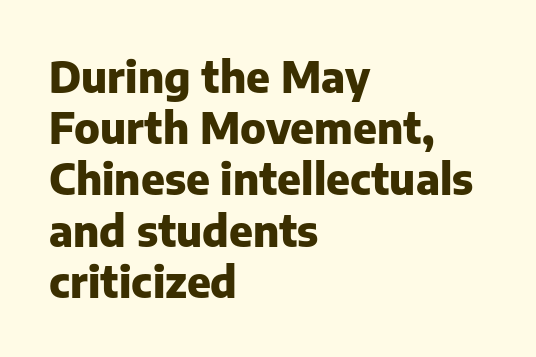
The image shows 42 px heavy sans-serif type, upright; set left-aligned, line spacing 1.22x, normal letter spacing, not underlined; low stroke contrast and a medium x-height.
